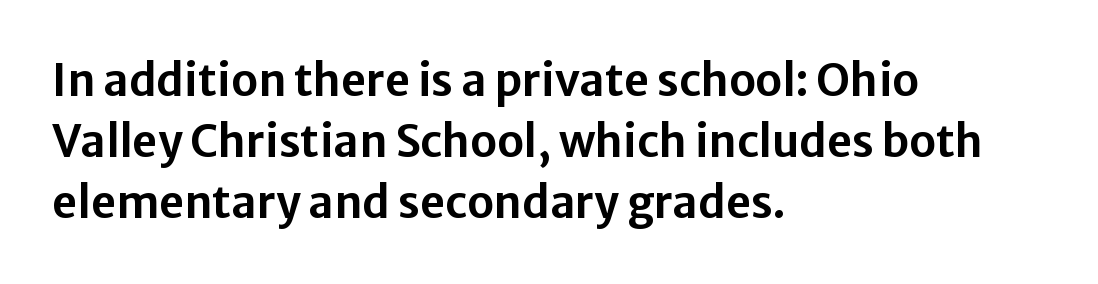
The image shows 44 px sans-serif type, upright; set left-aligned, normal line spacing (1.39x), normal letter spacing, not underlined; low stroke contrast and a medium x-height.
